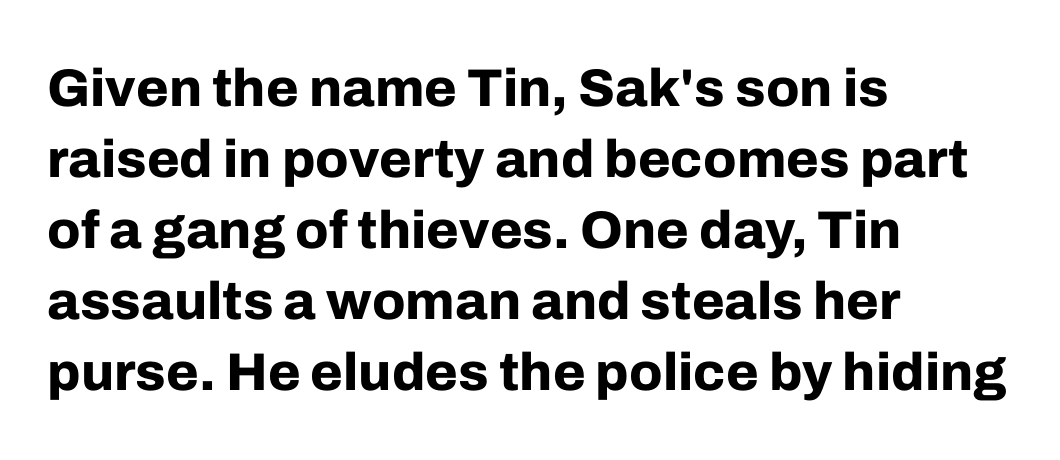
Horizontal alignment here is leftward, the default for most running prose. Every stem runs plumb, perpendicular to the baseline. As a designer I'd log this as weight 700, bold. Unlike a traditional serif, this face leaves its strokes unadorned. Proportional: the letters do not fall into vertical columns.
